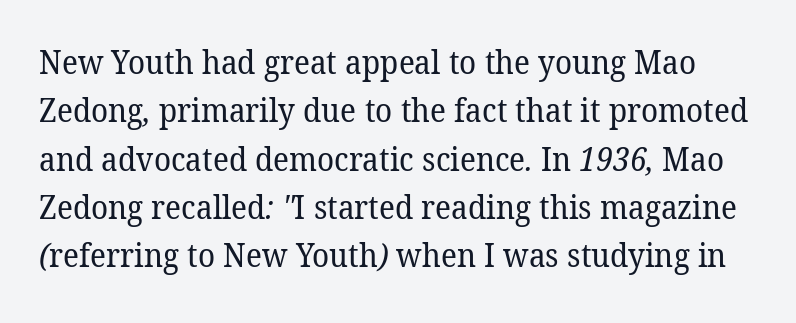
The face used here is rendered with its standard letterfit. Underlining? Definitely not there. Caption: face not bold, strokes unweighted. Note the varied advance widths — an 'i' is clearly narrower than an 'm'. A normal amount of white space separates one row of letters from the next.
